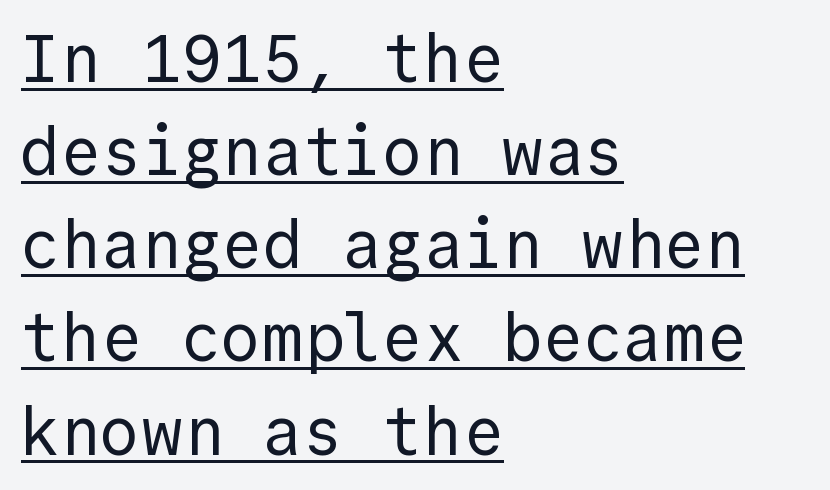
Q: Is the text bold? A: No.
Q: Is the text italic (slanted)? A: No, it is upright.
Q: Is the typeface a serif or a sans-serif typeface? A: Sans-serif.
Q: Is the text underlined? A: Yes.
Q: How is the paragraph aligned? A: Left-aligned.
Q: Is the spacing between letters normal or unusually wide? A: Normal.
Q: Is the spacing between lines tight, normal or loose? A: Normal.
Q: Width (condensed, normal, or wide)? A: Normal.
Q: x-height? A: Medium.
Q: Monospaced? A: Yes.
